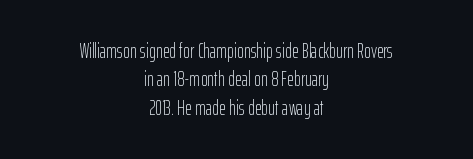
The image shows 21 px text type, upright; set centered, normal line spacing (1.35x), normal letter spacing, not underlined.
